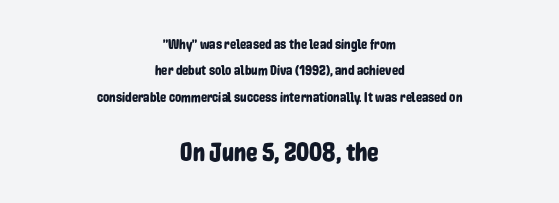
{"italic": "no", "underline": "no", "align": "center", "line_spacing_ratio": 1.89, "letter_spacing": "normal", "letter_spacing_em": 0.0, "larger_block": "second", "size_ratio": 1.86, "glyph_px": 26}
